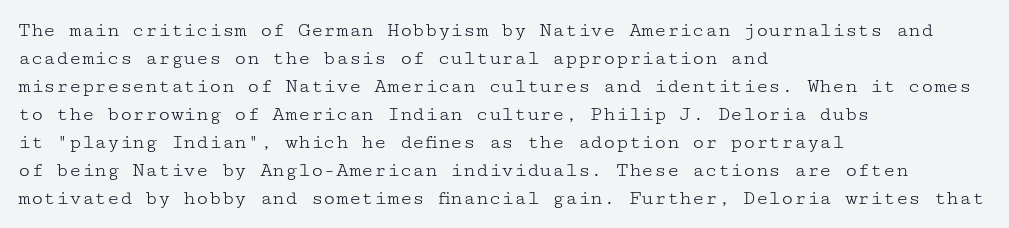
Q: Is the text bold? A: No.
Q: Is the text italic (slanted)? A: No, it is upright.
Q: Is the text underlined? A: No.
Q: How is the paragraph aligned? A: Left-aligned.
Q: Is the spacing between letters normal or unusually wide? A: Normal.
Q: Is the spacing between lines tight, normal or loose? A: Normal.
